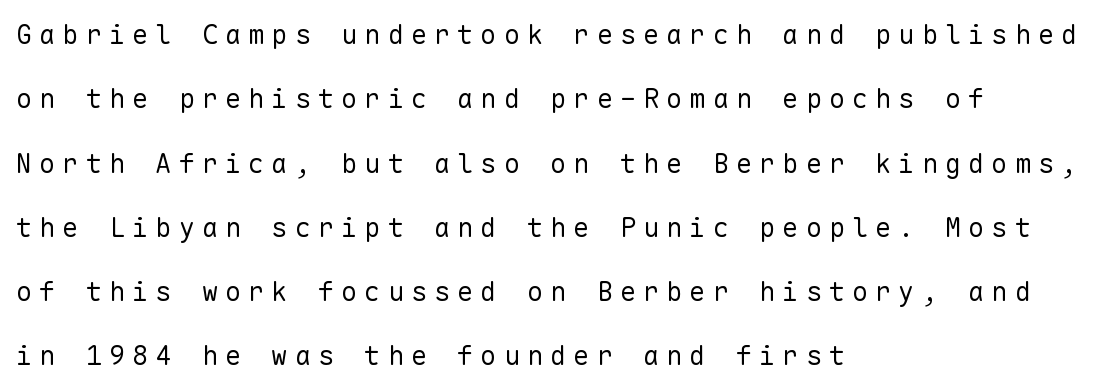
Q: Is the text bold? A: No.
Q: Is the text italic (slanted)? A: No, it is upright.
Q: Is the text underlined? A: No.
Q: How is the paragraph aligned? A: Left-aligned.
Q: Is the spacing between letters normal or unusually wide? A: Unusually wide.
Q: Is the spacing between lines tight, normal or loose? A: Loose.
